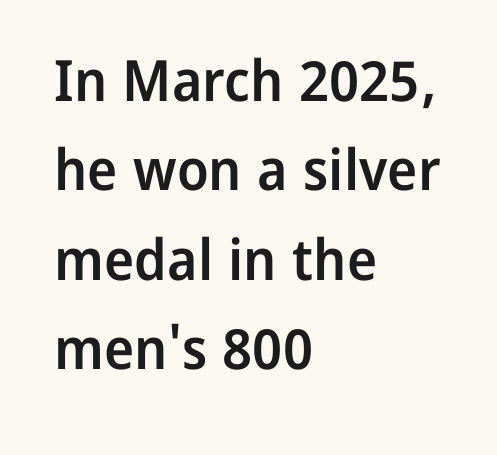
You could not count columns in this text — the font is proportionally spaced. A somewhat darkened texture: the type is semibold rather than bold. Notice how descenders clear the ascenders below comfortably — that's standard leading. A sans-serif font was chosen for this passage. Posture: upright roman. Is the block centered? No — it sits flush against the left margin.
